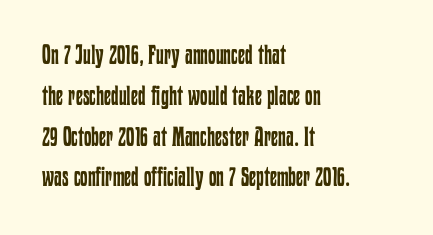
The passage shown stacks its lines at a standard gap. Plain, unruled lines of type. Summary of weight: not heavy and not bold. The rendering keeps characters at their native spacing. Notice how the stems are strictly vertical — no italics here.
